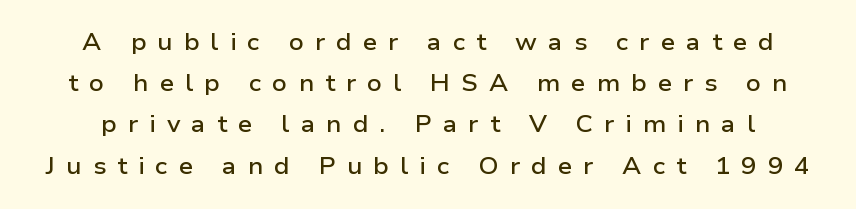
Q: Is the text bold? A: Semi-bold.
Q: Is the text italic (slanted)? A: No, it is upright.
Q: Is the text underlined? A: No.
Q: Is the spacing between letters normal or unusually wide? A: Unusually wide.
